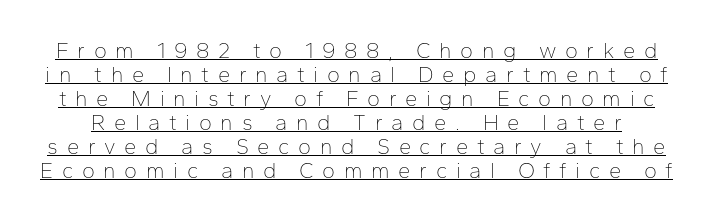
The image shows 22 px text type, upright; set tight line spacing (1.09x), unusually wide letter spacing (+0.39 em), underlined.
